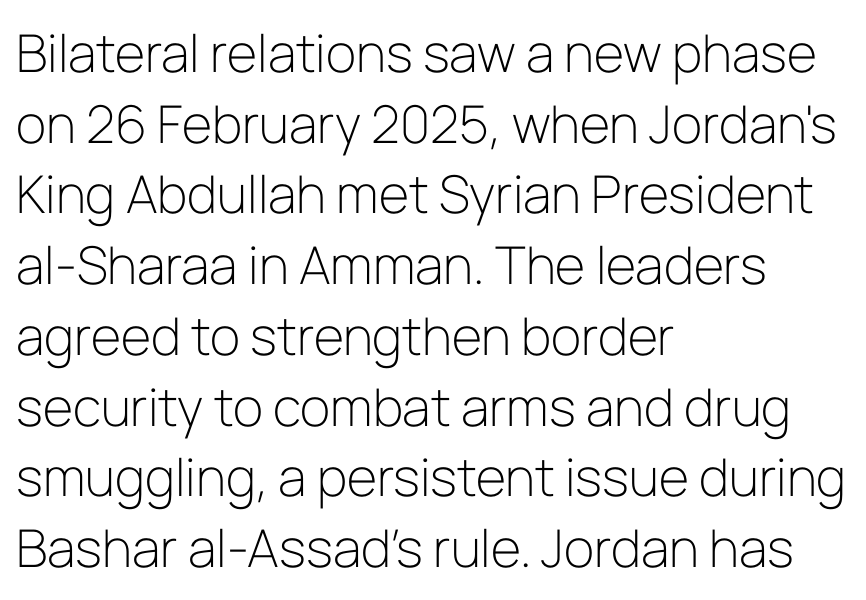
Q: Is the text bold? A: No.
Q: Is the text italic (slanted)? A: No, it is upright.
Q: Is the typeface a serif or a sans-serif typeface? A: Sans-serif.
Q: Is the text underlined? A: No.
Q: How is the paragraph aligned? A: Left-aligned.
Q: Is the spacing between letters normal or unusually wide? A: Normal.
Q: Is the spacing between lines tight, normal or loose? A: Normal.
Q: Width (condensed, normal, or wide)? A: Normal.
Q: Stroke contrast? A: Low.
Q: x-height? A: Medium.
Q: Monospaced? A: No.
